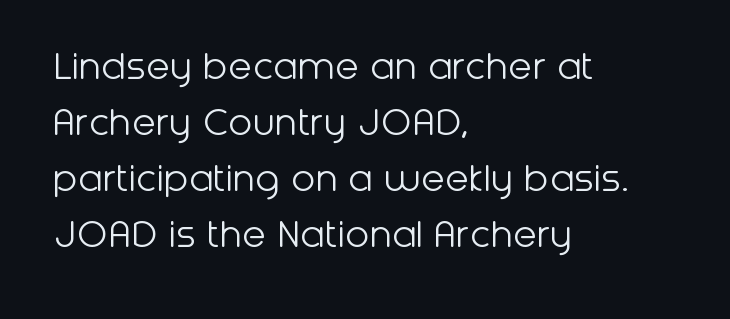
{"serif": "no", "italic": "no", "bold": "no", "weight": "light", "width": "normal", "stroke_contrast": "low", "x_height": "medium", "monospaced": "no", "underline": "no", "align": "left", "line_spacing": "normal", "line_spacing_ratio": 1.27, "letter_spacing": "normal", "letter_spacing_em": 0.0, "glyph_px": 44}
